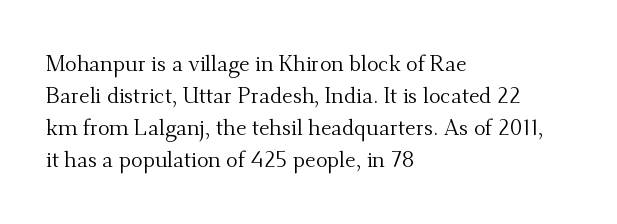
This sample uses an upright cut, with every glyph sitting square on the baseline. Check the space under the baseline: it is left empty. These lines are set flush left with a ragged right edge. Weight: not bold — regular or lighter.
